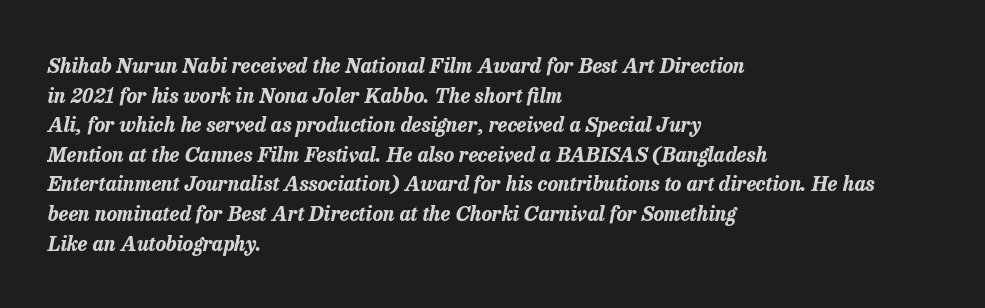
Q: Is the text bold? A: Yes.
Q: Is the text italic (slanted)? A: Yes, it leans right by about 13 degrees.
Q: Is the text underlined? A: No.
Q: How is the paragraph aligned? A: Left-aligned.
Q: Is the spacing between letters normal or unusually wide? A: Normal.
Q: Is the spacing between lines tight, normal or loose? A: Normal.
